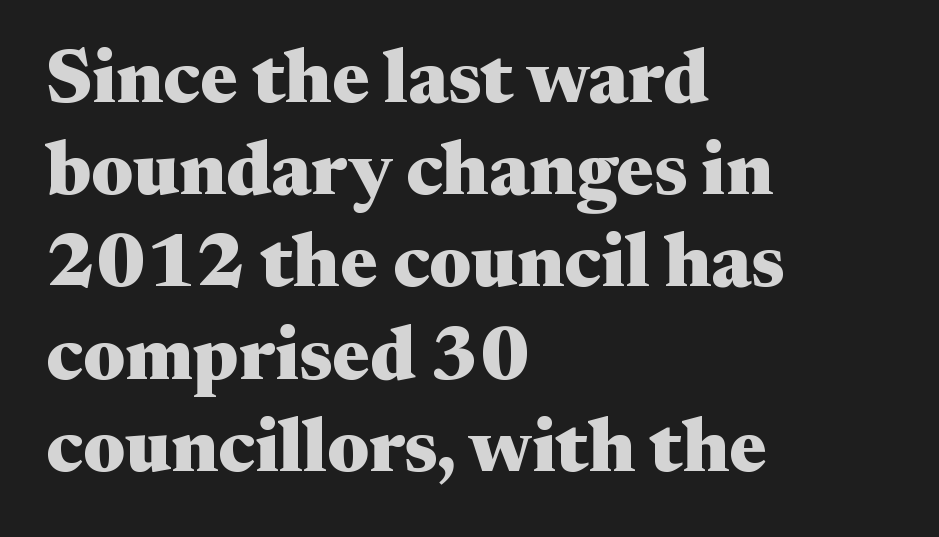
Q: Is the text bold? A: Yes.
Q: Is the text italic (slanted)? A: No, it is upright.
Q: Is the typeface a serif or a sans-serif typeface? A: Serif.
Q: Is the text underlined? A: No.
Q: How is the paragraph aligned? A: Left-aligned.
Q: Is the spacing between letters normal or unusually wide? A: Normal.
Q: Width (condensed, normal, or wide)? A: Wide.
Q: Stroke contrast? A: Medium.
Q: x-height? A: Medium.
Q: Monospaced? A: No.
